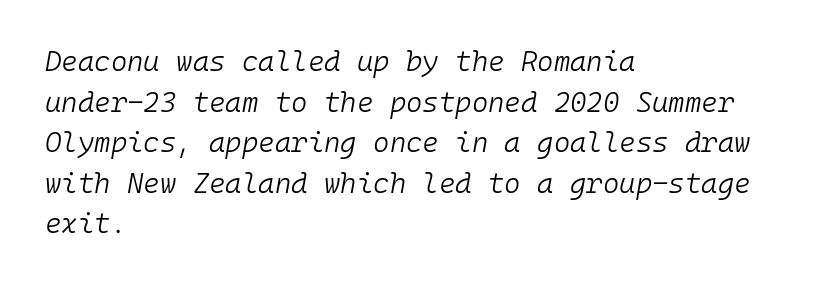
{"italic": "yes", "lean": "right", "slant_degrees": 10, "bold": "no", "weight": "light", "width": "normal", "stroke_contrast": "low", "x_height": "medium", "monospaced": "yes", "underline": "no", "align": "left", "line_spacing": "normal", "line_spacing_ratio": 1.45, "letter_spacing": "normal", "letter_spacing_em": 0.0, "glyph_px": 28}
